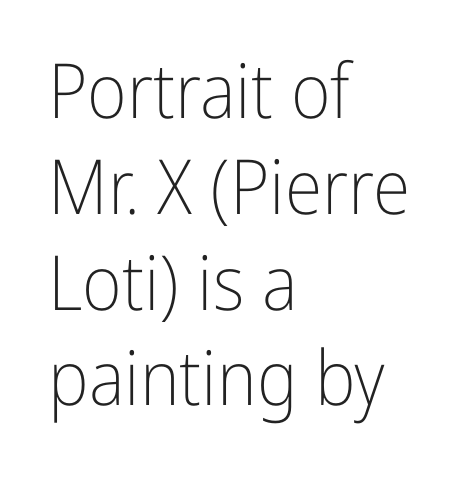
Q: Is the text bold? A: No.
Q: Is the text italic (slanted)? A: No, it is upright.
Q: Is the typeface a serif or a sans-serif typeface? A: Sans-serif.
Q: Is the text underlined? A: No.
Q: How is the paragraph aligned? A: Left-aligned.
Q: Is the spacing between letters normal or unusually wide? A: Normal.
Q: Is the spacing between lines tight, normal or loose? A: Normal.
Q: Width (condensed, normal, or wide)? A: Condensed.
Q: Stroke contrast? A: Low.
Q: x-height? A: Medium.
Q: Monospaced? A: No.
